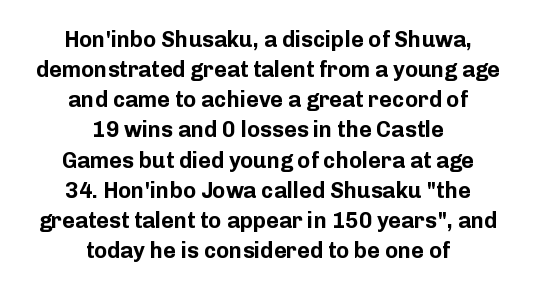
{"italic": "no", "bold": "yes", "underline": "no", "align": "center", "line_spacing": "normal", "line_spacing_ratio": 1.37, "letter_spacing": "normal", "letter_spacing_em": 0.0, "glyph_px": 22}
